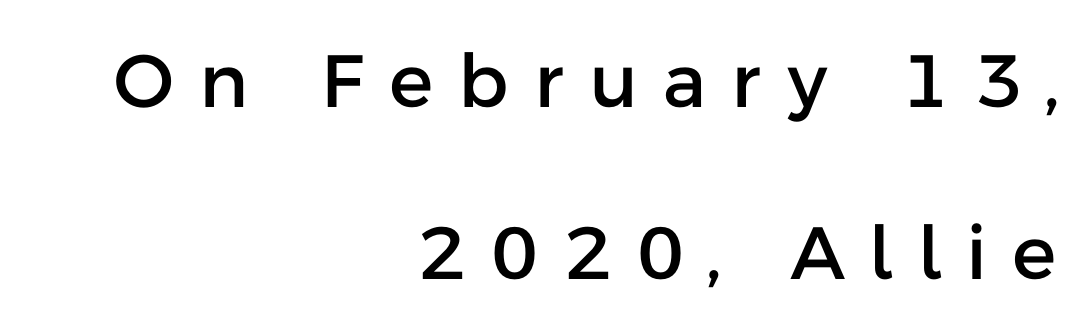
{"serif": "no", "italic": "no", "width": "normal", "stroke_contrast": "low", "x_height": "medium", "monospaced": "no", "underline": "no", "align": "right", "line_spacing": "loose", "line_spacing_ratio": 2.33, "letter_spacing": "wide", "letter_spacing_em": 0.35, "glyph_px": 74}
